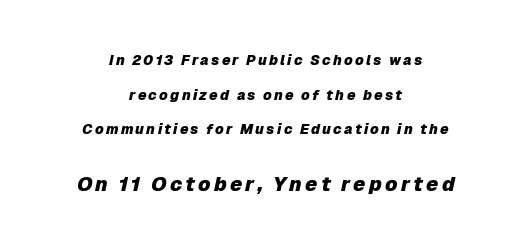
{"italic": "yes", "lean": "right", "slant_degrees": 12, "bold": "yes", "underline": "no", "align": "center", "line_spacing": "loose", "line_spacing_ratio": 2.47, "larger_block": "second", "size_ratio": 1.43, "glyph_px": 20}
